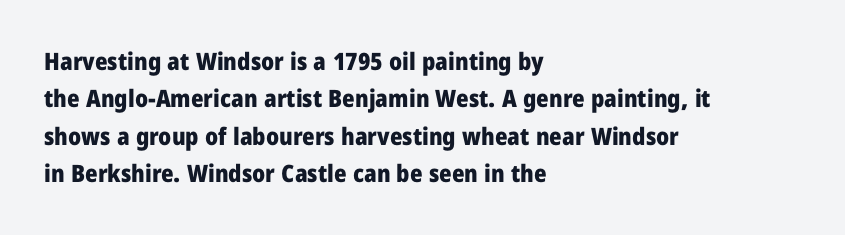
{"italic": "no", "bold": "yes", "underline": "no", "align": "left", "line_spacing": "normal", "line_spacing_ratio": 1.56, "letter_spacing": "normal", "letter_spacing_em": 0.0, "glyph_px": 24}
